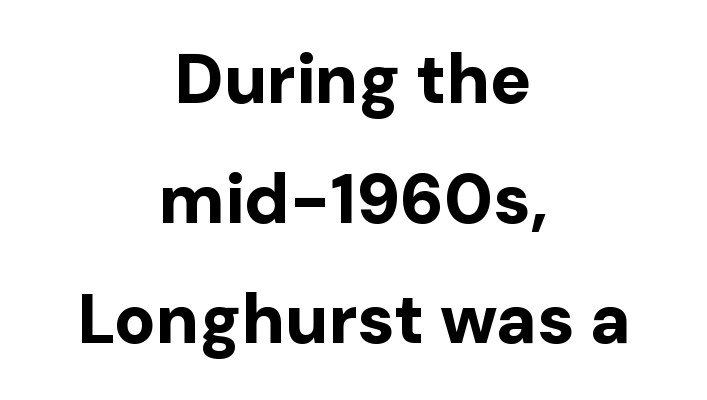
The image shows 69 px bold sans-serif type, upright; set centered, line spacing 1.74x, normal letter spacing, not underlined; low stroke contrast and a medium x-height.
